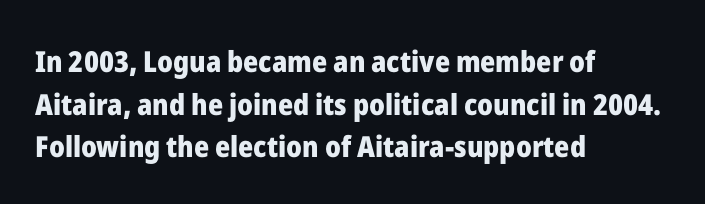
Observe the ordinary spacing: letters are neighbours, not strangers. Plenty of ink on the page — the face is bold. This sample uses an upright cut, with every glyph sitting square on the baseline. In terms of leading, this rendering sits right in the middle. The space beneath each line is pristine and unruled. Alignment: flush left.
